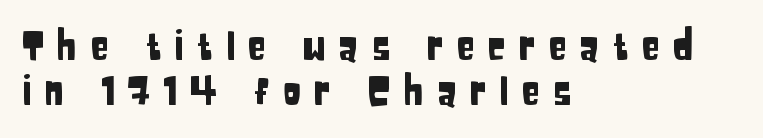
{"serif": "no", "italic": "no", "width": "condensed", "stroke_contrast": "low", "x_height": "large", "monospaced": "no", "underline": "no", "align": "left", "line_spacing": "tight", "line_spacing_ratio": 1.15, "letter_spacing": "wide", "letter_spacing_em": 0.31, "glyph_px": 39}
